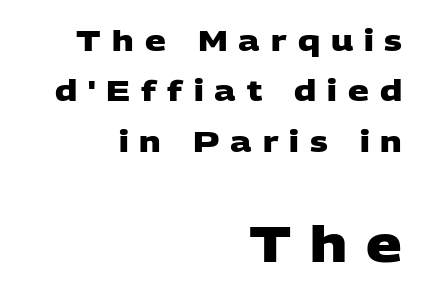
Q: Is the text bold? A: Yes.
Q: Is the typeface a serif or a sans-serif typeface? A: Sans-serif.
Q: Is the text underlined? A: No.
Q: How is the paragraph aligned? A: Right-aligned.
Q: Is the spacing between letters normal or unusually wide? A: Unusually wide.
Q: Which block of text is set in a larger size, the first (top) or the second (bottom)? A: The second (bottom) one.
Q: Width (condensed, normal, or wide)? A: Wide.
Q: Stroke contrast? A: Low.
Q: x-height? A: Large.
Q: Monospaced? A: No.
